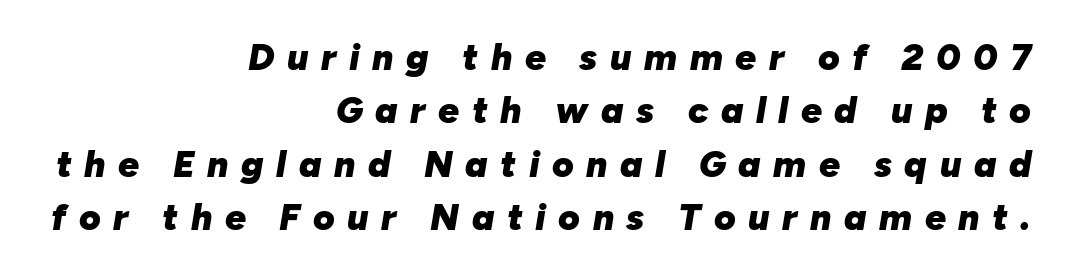
The image shows 37 px heavy type, italic (leaning right); set right-aligned, normal line spacing (1.44x), unusually wide letter spacing (+0.34 em), not underlined; low stroke contrast and a medium x-height.
